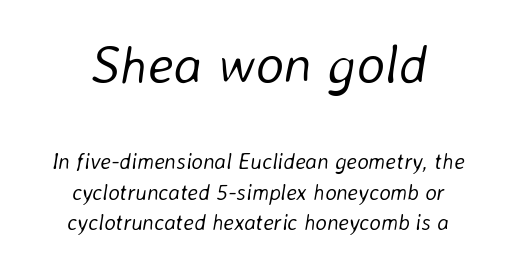
Q: Is the text bold? A: No.
Q: Is the text italic (slanted)? A: Yes, it leans right by about 8 degrees.
Q: Is the text underlined? A: No.
Q: How is the paragraph aligned? A: Centered.
Q: Is the spacing between letters normal or unusually wide? A: Normal.
Q: Is the spacing between lines tight, normal or loose? A: Normal.
Q: Which block of text is set in a larger size, the first (top) or the second (bottom)? A: The first (top) one.
Q: Width (condensed, normal, or wide)? A: Normal.
Q: Stroke contrast? A: Low.
Q: x-height? A: Medium.
Q: Monospaced? A: No.
